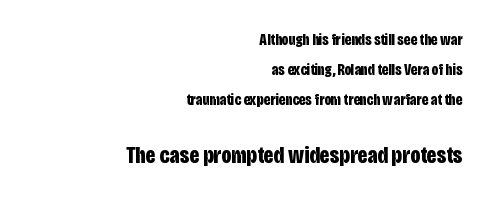
The image shows 24 px bold type, upright; set right-aligned, line spacing 1.89x, normal letter spacing, not underlined; the second (bottom) block is 1.5x larger.
